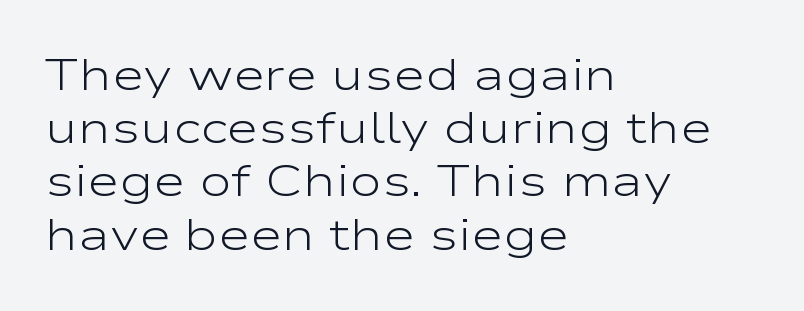
The image shows 44 px light, wide sans-serif type, upright; set left-aligned, line spacing 1.21x, normal letter spacing, not underlined; low stroke contrast and a medium x-height.
